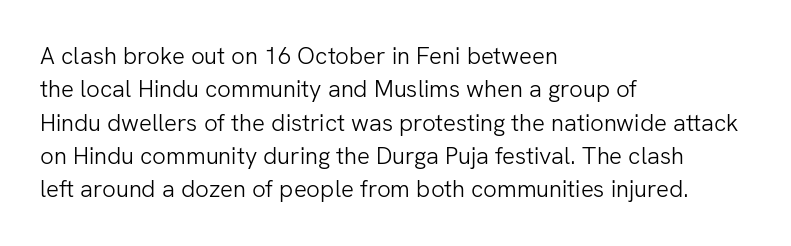
{"italic": "no", "bold": "no", "underline": "no", "align": "left", "line_spacing": "normal", "line_spacing_ratio": 1.39, "letter_spacing": "normal", "letter_spacing_em": 0.0, "glyph_px": 24}
